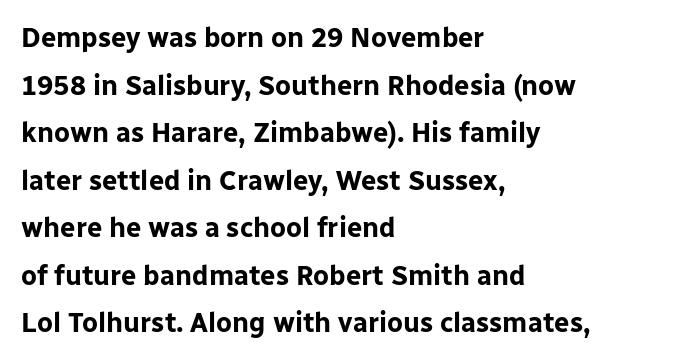
The image shows 27 px bold type, upright; set left-aligned, line spacing 1.76x, normal letter spacing, not underlined.
